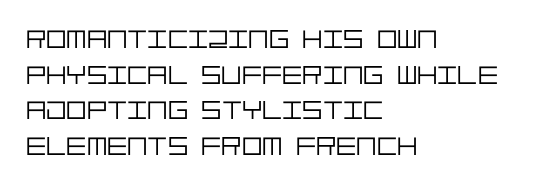
{"italic": "no", "bold": "no", "underline": "no", "align": "left", "line_spacing": "normal", "line_spacing_ratio": 1.32, "letter_spacing": "normal", "letter_spacing_em": 0.0, "glyph_px": 27}
